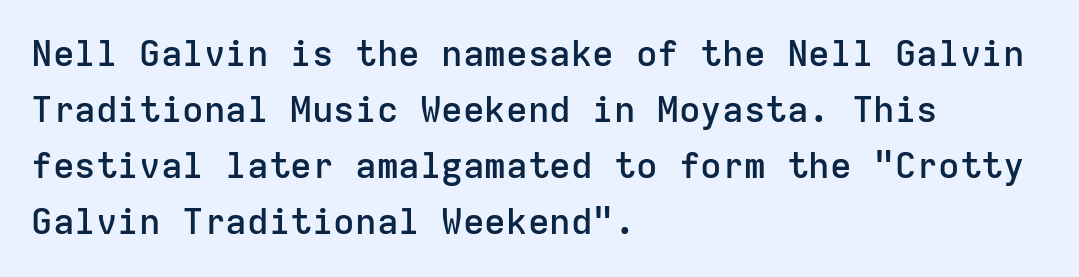
Q: Is the text bold? A: Semi-bold.
Q: Is the text italic (slanted)? A: No, it is upright.
Q: Is the typeface a serif or a sans-serif typeface? A: Sans-serif.
Q: Is the text underlined? A: No.
Q: How is the paragraph aligned? A: Left-aligned.
Q: Is the spacing between letters normal or unusually wide? A: Normal.
Q: Is the spacing between lines tight, normal or loose? A: Normal.
Q: Width (condensed, normal, or wide)? A: Normal.
Q: Stroke contrast? A: Low.
Q: x-height? A: Medium.
Q: Monospaced? A: Yes.
